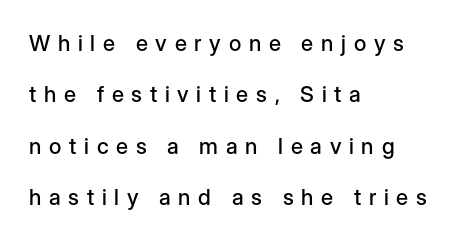
Q: Is the text italic (slanted)? A: No, it is upright.
Q: Is the text underlined? A: No.
Q: How is the paragraph aligned? A: Left-aligned.
Q: Is the spacing between letters normal or unusually wide? A: Unusually wide.
Q: Is the spacing between lines tight, normal or loose? A: Loose.
